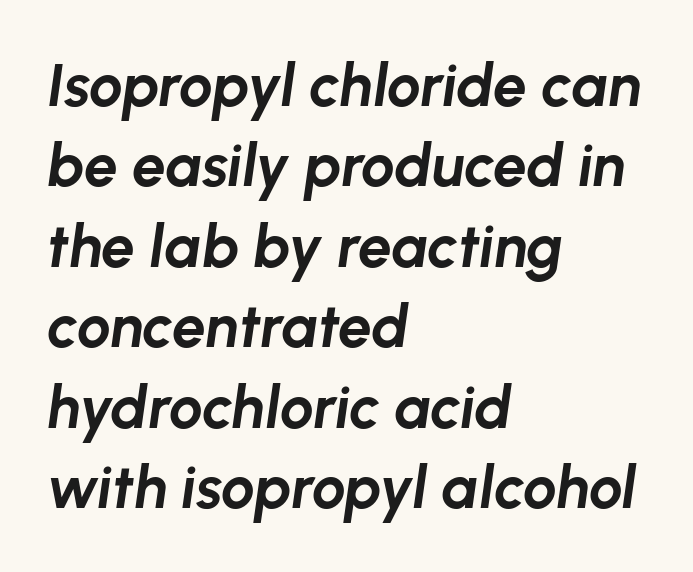
{"italic": "yes", "lean": "right", "slant_degrees": 8, "bold": "yes", "weight": "bold", "width": "normal", "stroke_contrast": "low", "x_height": "medium", "monospaced": "no", "underline": "no", "align": "left", "line_spacing": "normal", "line_spacing_ratio": 1.34, "letter_spacing": "normal", "letter_spacing_em": 0.0, "glyph_px": 60}
